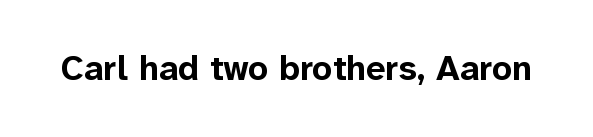
The image shows 35 px bold sans-serif type, upright; set normal letter spacing, not underlined; low stroke contrast and a medium x-height.
